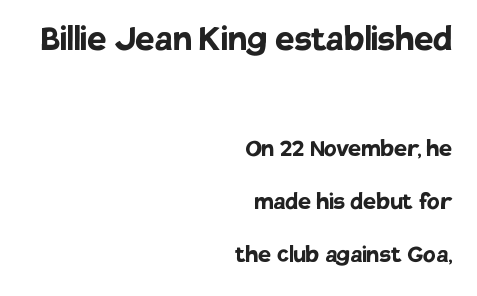
Check the space under the baseline: it is left empty. Observe the ordinary spacing: letters are neighbours, not strangers. Type size steps down from the first block to the second. The characters look thick and weighty, a clear bold.
